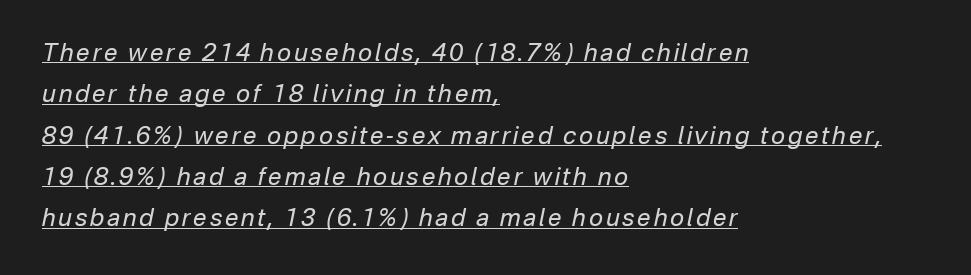
Italic: yes, the glyphs are oblique. Is the block centered? No — it sits flush against the left margin. Decoration check: the copy is underlined. Unbolded letterforms with no extra heft.
